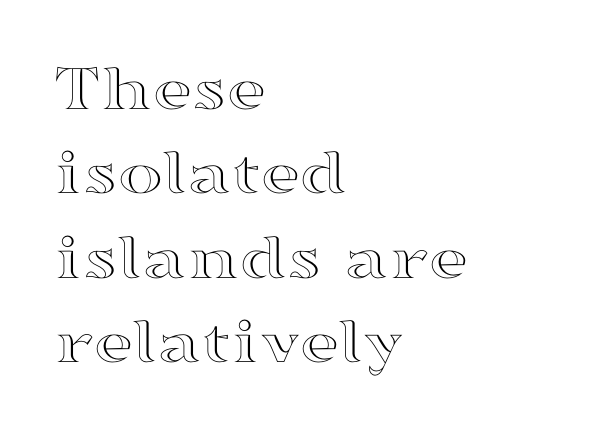
Q: Is the text italic (slanted)? A: No, it is upright.
Q: Is the text underlined? A: No.
Q: How is the paragraph aligned? A: Left-aligned.
Q: Is the spacing between letters normal or unusually wide? A: Normal.
Q: Width (condensed, normal, or wide)? A: Wide.
Q: x-height? A: Medium.
Q: Monospaced? A: No.
